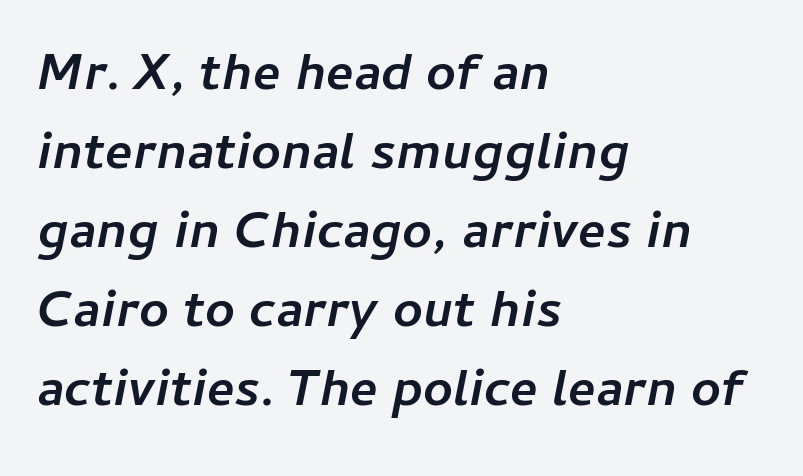
Q: Is the text bold? A: Yes.
Q: Is the text italic (slanted)? A: Yes, it leans right by about 11 degrees.
Q: Is the text underlined? A: No.
Q: How is the paragraph aligned? A: Left-aligned.
Q: Is the spacing between letters normal or unusually wide? A: Normal.
Q: Is the spacing between lines tight, normal or loose? A: Normal.
Q: Width (condensed, normal, or wide)? A: Normal.
Q: Stroke contrast? A: Low.
Q: x-height? A: Medium.
Q: Monospaced? A: No.
